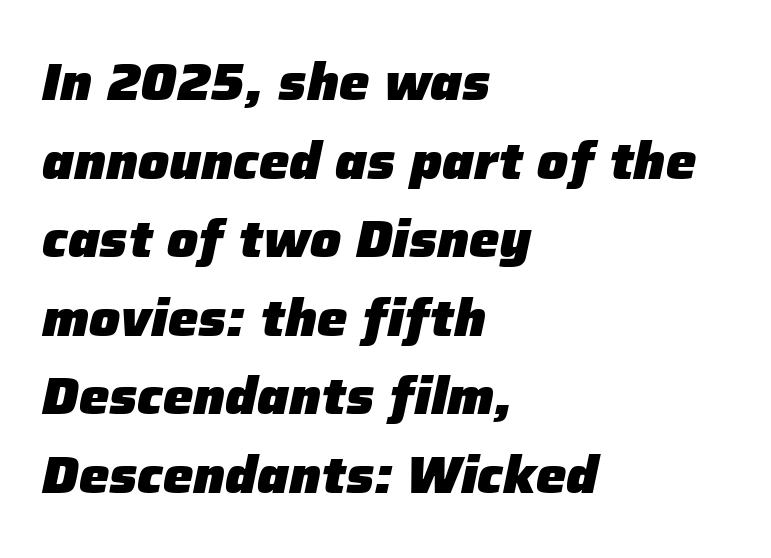
Q: Is the text bold? A: Yes.
Q: Is the text italic (slanted)? A: Yes, it leans right by about 12 degrees.
Q: Is the text underlined? A: No.
Q: How is the paragraph aligned? A: Left-aligned.
Q: Is the spacing between letters normal or unusually wide? A: Normal.
Q: Is the spacing between lines tight, normal or loose? A: Normal.
Q: Width (condensed, normal, or wide)? A: Normal.
Q: Stroke contrast? A: Low.
Q: x-height? A: Medium.
Q: Monospaced? A: No.
